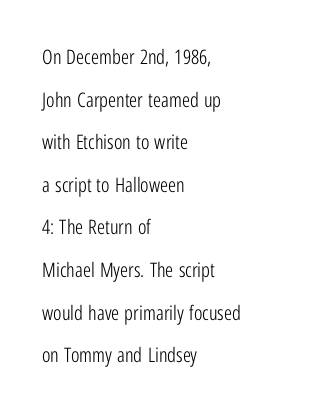
The image shows 20 px text type, upright; set left-aligned, loose line spacing (2.13x), normal letter spacing, not underlined.
